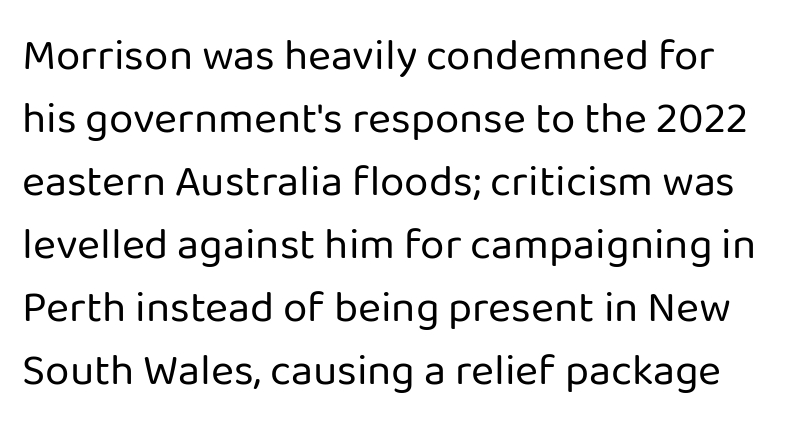
{"serif": "no", "italic": "no", "bold": "no", "weight": "regular", "width": "normal", "stroke_contrast": "low", "x_height": "medium", "monospaced": "no", "underline": "no", "line_spacing": "normal", "line_spacing_ratio": 1.43, "letter_spacing": "normal", "letter_spacing_em": 0.0, "glyph_px": 44}
